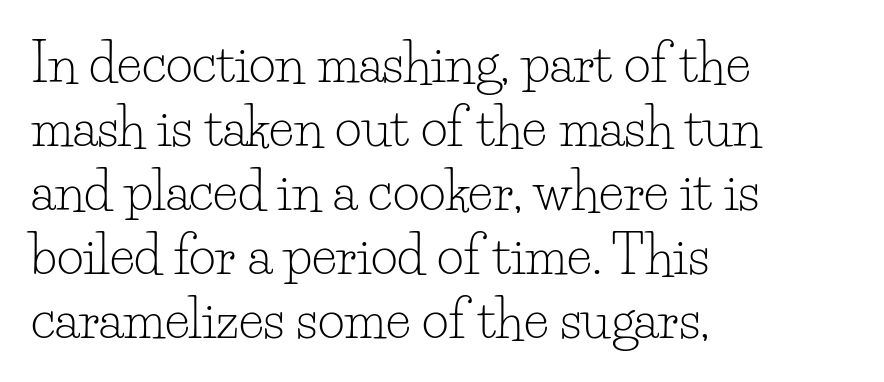
{"serif": "yes", "italic": "no", "bold": "no", "weight": "light", "width": "normal", "stroke_contrast": "low", "x_height": "small", "monospaced": "no", "underline": "no", "align": "left", "line_spacing_ratio": 1.23, "letter_spacing": "normal", "letter_spacing_em": 0.0, "glyph_px": 52}
